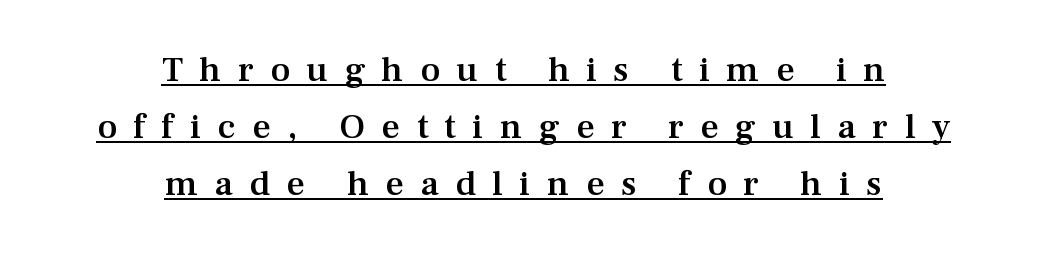
Q: Is the text bold? A: Semi-bold.
Q: Is the text italic (slanted)? A: No, it is upright.
Q: Is the typeface a serif or a sans-serif typeface? A: Serif.
Q: Is the text underlined? A: Yes.
Q: How is the paragraph aligned? A: Centered.
Q: Is the spacing between letters normal or unusually wide? A: Unusually wide.
Q: Is the spacing between lines tight, normal or loose? A: Normal.
Q: Width (condensed, normal, or wide)? A: Normal.
Q: Stroke contrast? A: Medium.
Q: x-height? A: Medium.
Q: Monospaced? A: No.
